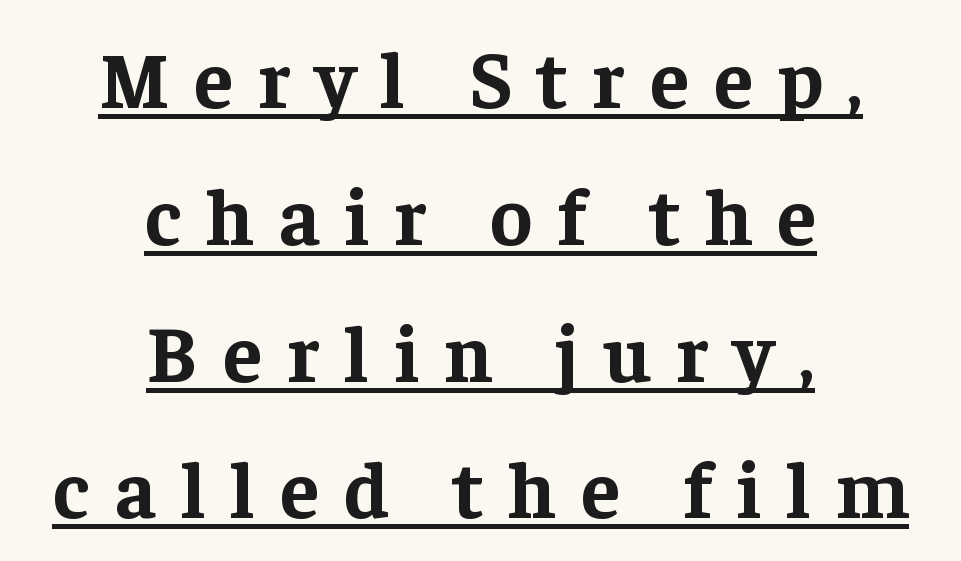
The font family rendered here belongs to the serif group. A typesetter would mark this as roman, not italic. Honestly, the underline is the first thing you notice here. The rendering uses natural spacing where letterforms have individual widths.
